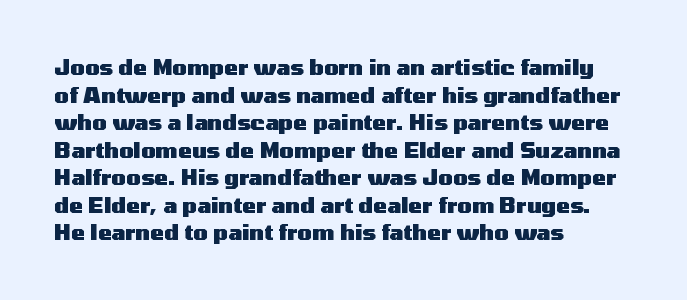
Normally led — the rows are evenly, conventionally spaced. Caption: standard tracking, unaltered. Check the space under the baseline: it is left empty. This sample is left-justified, so line endings fall wherever the words run out. These lines were composed using upright roman letters.
